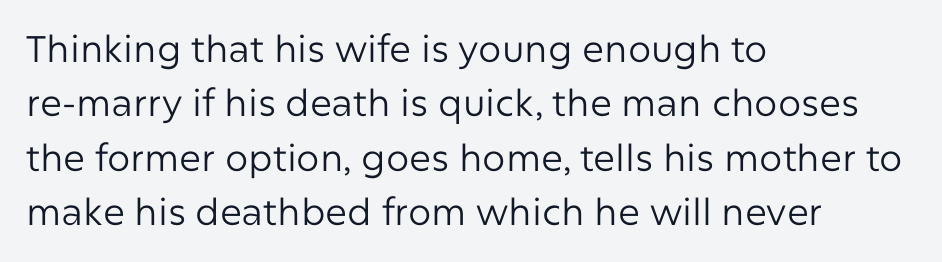
Q: Is the text bold? A: No.
Q: Is the text italic (slanted)? A: No, it is upright.
Q: Is the typeface a serif or a sans-serif typeface? A: Sans-serif.
Q: Is the text underlined? A: No.
Q: How is the paragraph aligned? A: Left-aligned.
Q: Is the spacing between letters normal or unusually wide? A: Normal.
Q: Is the spacing between lines tight, normal or loose? A: Normal.
Q: Width (condensed, normal, or wide)? A: Normal.
Q: Stroke contrast? A: Low.
Q: x-height? A: Medium.
Q: Monospaced? A: No.
